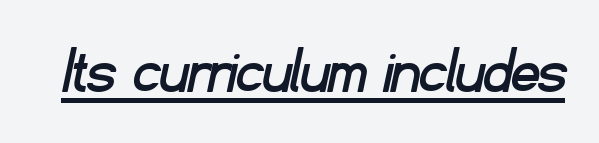
The image shows 68 px sans-serif type; set normal letter spacing, underlined; low stroke contrast and a small x-height.
